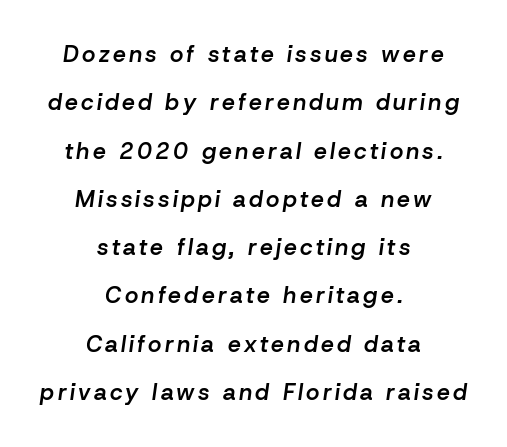
The image shows 23 px text type, italic (leaning right); set centered, loose line spacing (2.1x), not underlined.
